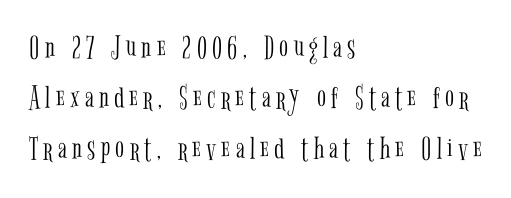
Q: Is the text bold? A: No.
Q: Is the text italic (slanted)? A: No, it is upright.
Q: Is the typeface a serif or a sans-serif typeface? A: Serif.
Q: Is the text underlined? A: No.
Q: How is the paragraph aligned? A: Left-aligned.
Q: Is the spacing between lines tight, normal or loose? A: Normal.
Q: Width (condensed, normal, or wide)? A: Condensed.
Q: Stroke contrast? A: Low.
Q: x-height? A: Medium.
Q: Monospaced? A: No.
